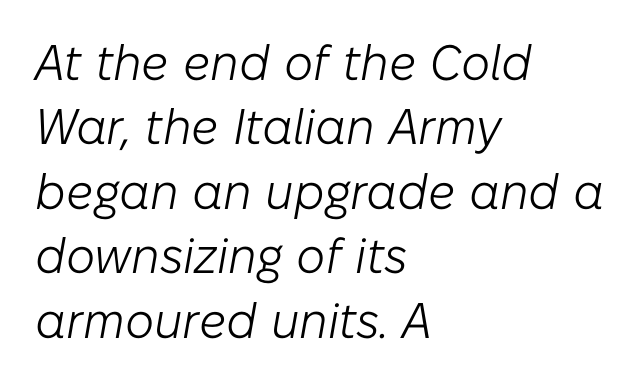
Q: Is the text bold? A: No.
Q: Is the text italic (slanted)? A: Yes, it leans right by about 10 degrees.
Q: Is the text underlined? A: No.
Q: How is the paragraph aligned? A: Left-aligned.
Q: Is the spacing between letters normal or unusually wide? A: Normal.
Q: Is the spacing between lines tight, normal or loose? A: Normal.
Q: Width (condensed, normal, or wide)? A: Normal.
Q: Stroke contrast? A: Low.
Q: x-height? A: Medium.
Q: Monospaced? A: No.
